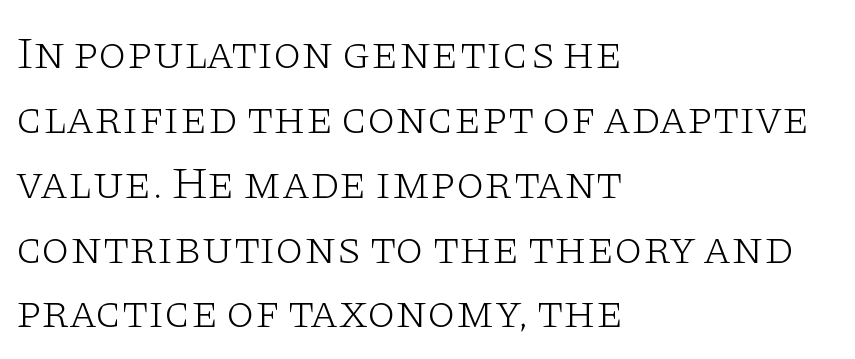
The image shows 46 px light, wide serif type, upright; set left-aligned, normal line spacing (1.41x), normal letter spacing, not underlined; low stroke contrast and a large x-height.
